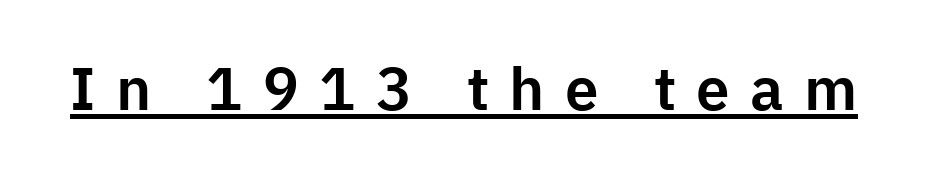
The image shows 60 px sans-serif type, upright; set unusually wide letter spacing (+0.34 em), underlined; low stroke contrast and a medium x-height.
